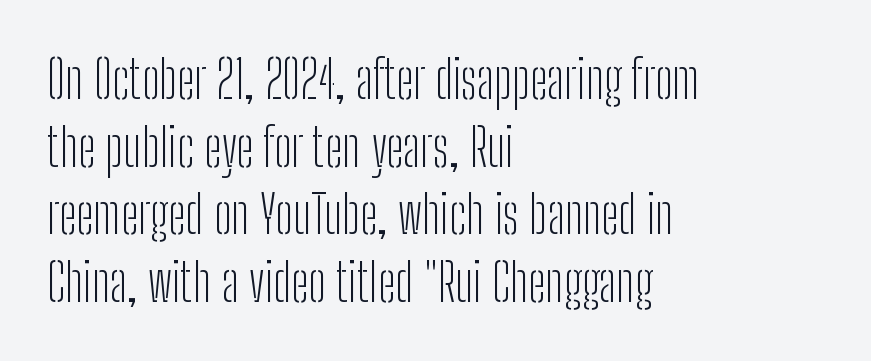
{"serif": "no", "italic": "no", "bold": "no", "weight": "light", "width": "condensed", "stroke_contrast": "low", "x_height": "medium", "monospaced": "no", "underline": "no", "align": "left", "line_spacing": "normal", "line_spacing_ratio": 1.3, "letter_spacing": "normal", "letter_spacing_em": 0.0, "glyph_px": 52}
